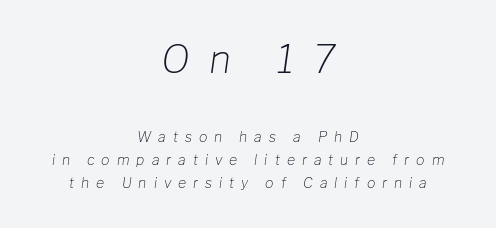
Q: Is the text bold? A: No.
Q: Is the text italic (slanted)? A: Yes, it leans right by about 8 degrees.
Q: Is the text underlined? A: No.
Q: How is the paragraph aligned? A: Centered.
Q: Is the spacing between letters normal or unusually wide? A: Unusually wide.
Q: Is the spacing between lines tight, normal or loose? A: Normal.
Q: Which block of text is set in a larger size, the first (top) or the second (bottom)? A: The first (top) one.
Q: Width (condensed, normal, or wide)? A: Normal.
Q: Stroke contrast? A: Low.
Q: x-height? A: Medium.
Q: Monospaced? A: No.
